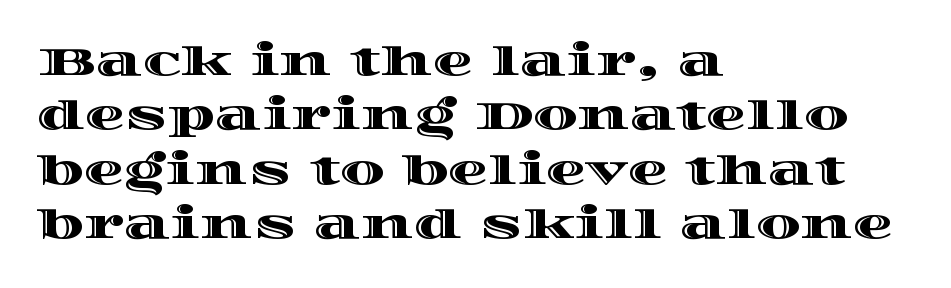
Vertical spacing — default. Letters rest on an invisible, unmarked baseline. Posture: straight, roman, zero tilt. The horizontal fit of the characters is conventional and even. Character widths vary here, with narrow letters taking less room than wide ones.
